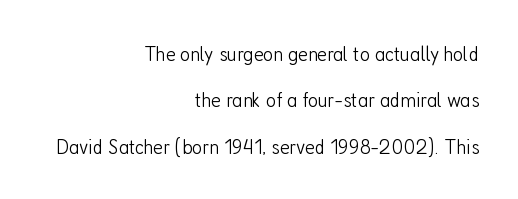
{"italic": "no", "bold": "no", "underline": "no", "align": "right", "line_spacing": "loose", "line_spacing_ratio": 2.11, "letter_spacing": "normal", "letter_spacing_em": 0.0, "glyph_px": 22}
